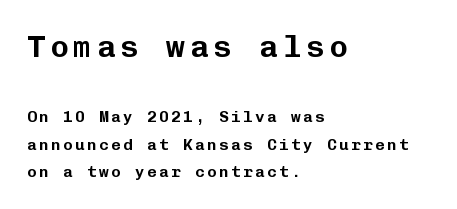
The image shows 31 px sans-serif type, upright, monospaced; set left-aligned, line spacing 1.74x, not underlined; the first (top) block is 1.94x larger; low stroke contrast and a medium x-height.
